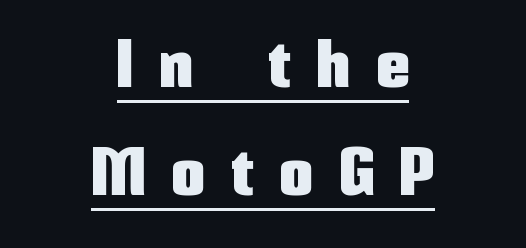
The image shows 66 px condensed sans-serif type, upright; set centered, normal line spacing (1.64x), unusually wide letter spacing (+0.41 em), underlined; low stroke contrast and a medium x-height.
